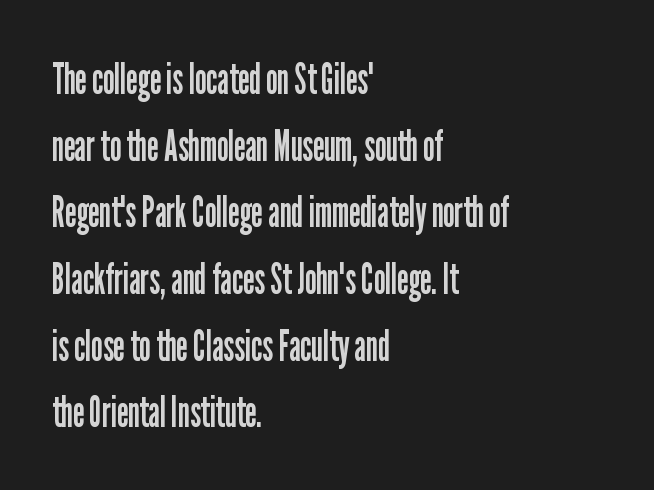
The image shows 43 px regular-weight, condensed sans-serif type, upright; set left-aligned, normal line spacing (1.55x), normal letter spacing, not underlined; low stroke contrast and a medium x-height.
